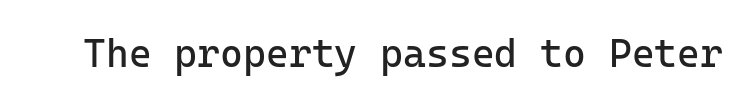
{"serif": "no", "italic": "no", "bold": "no", "weight": "regular", "width": "normal", "stroke_contrast": "low", "x_height": "medium", "monospaced": "yes", "underline": "no", "letter_spacing": "normal", "letter_spacing_em": 0.0, "glyph_px": 39}
